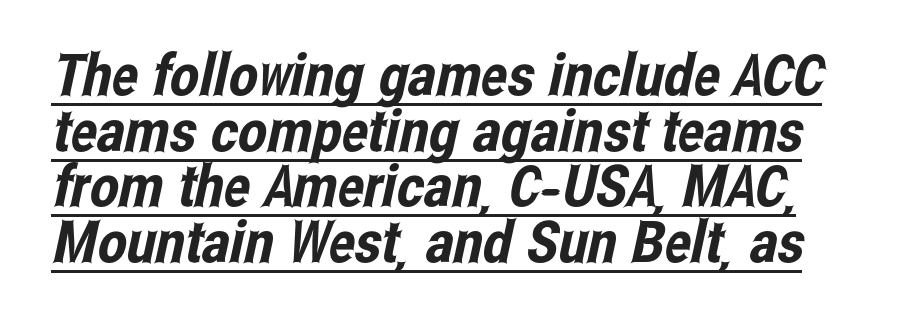
The image shows 58 px condensed sans-serif type; set tight line spacing (0.96x), normal letter spacing, underlined; low stroke contrast and a medium x-height.
